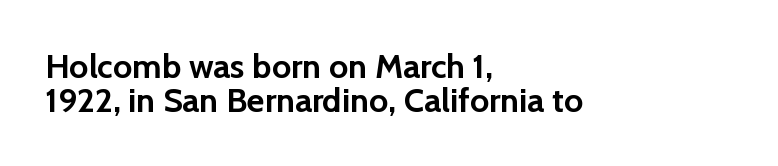
Q: Is the text bold? A: Yes.
Q: Is the text italic (slanted)? A: No, it is upright.
Q: Is the typeface a serif or a sans-serif typeface? A: Sans-serif.
Q: Is the text underlined? A: No.
Q: How is the paragraph aligned? A: Left-aligned.
Q: Is the spacing between letters normal or unusually wide? A: Normal.
Q: Is the spacing between lines tight, normal or loose? A: Tight.
Q: Width (condensed, normal, or wide)? A: Normal.
Q: Stroke contrast? A: Low.
Q: x-height? A: Medium.
Q: Monospaced? A: No.
